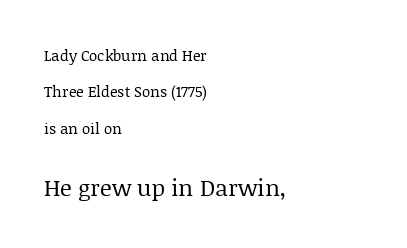
{"italic": "no", "bold": "no", "underline": "no", "align": "left", "line_spacing": "loose", "line_spacing_ratio": 2.42, "letter_spacing": "normal", "letter_spacing_em": 0.0, "larger_block": "second", "size_ratio": 1.53, "glyph_px": 23}
